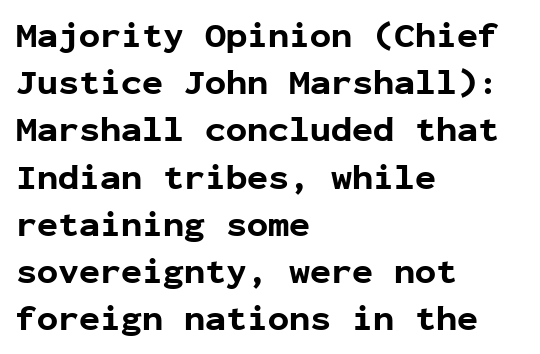
Classification — sans serif. Does the weight exceed regular? Yes, all the way to bold. Only glyphs here, with clear space below each row. Tracking value appears to be zero — textbook default spacing.
